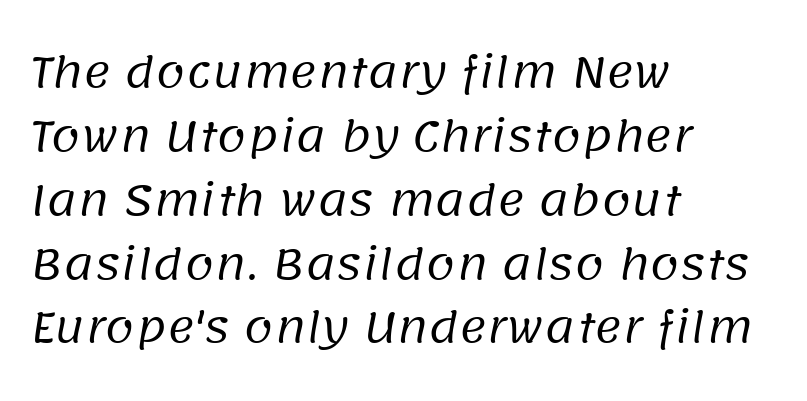
{"serif": "no", "bold": "no", "weight": "regular", "width": "normal", "stroke_contrast": "low", "x_height": "large", "monospaced": "no", "underline": "no", "align": "left", "line_spacing": "normal", "line_spacing_ratio": 1.52, "letter_spacing": "normal", "letter_spacing_em": 0.0, "glyph_px": 42}
